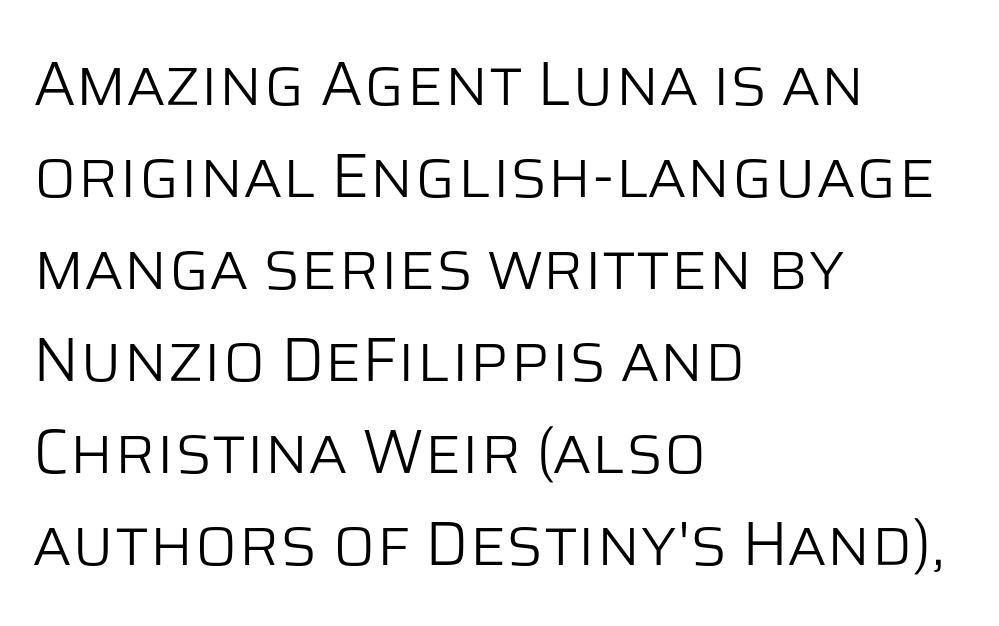
The image shows 63 px light sans-serif type, upright; set left-aligned, normal line spacing (1.46x), normal letter spacing, not underlined; low stroke contrast and a large x-height.
